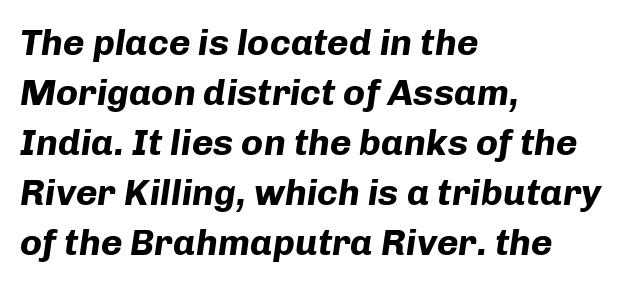
Q: Is the text bold? A: Yes.
Q: Is the text italic (slanted)? A: Yes, it leans right by about 8 degrees.
Q: Is the text underlined? A: No.
Q: How is the paragraph aligned? A: Left-aligned.
Q: Is the spacing between letters normal or unusually wide? A: Normal.
Q: Is the spacing between lines tight, normal or loose? A: Normal.
Q: Width (condensed, normal, or wide)? A: Normal.
Q: Stroke contrast? A: Low.
Q: x-height? A: Medium.
Q: Monospaced? A: No.
